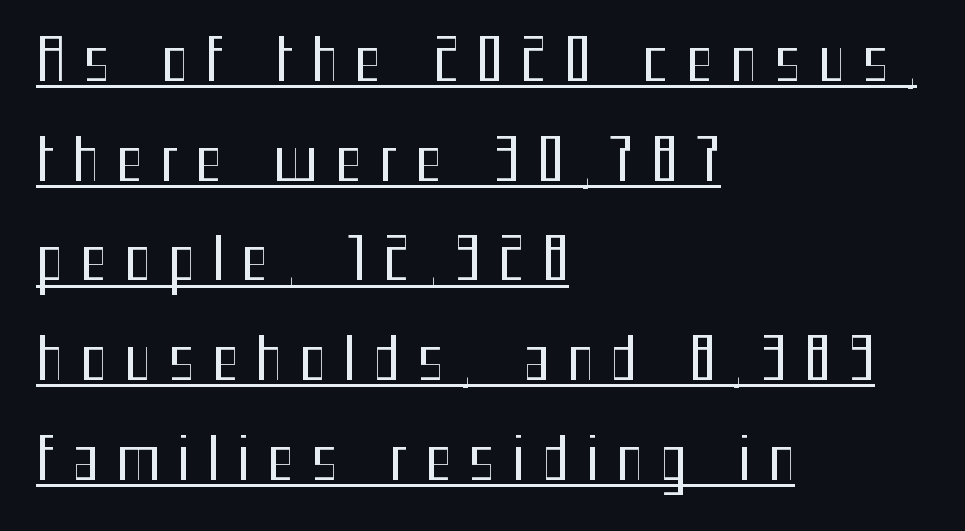
Q: Is the text bold? A: No.
Q: Is the text italic (slanted)? A: No, it is upright.
Q: Is the typeface a serif or a sans-serif typeface? A: Sans-serif.
Q: Is the text underlined? A: Yes.
Q: How is the paragraph aligned? A: Left-aligned.
Q: Is the spacing between letters normal or unusually wide? A: Unusually wide.
Q: Width (condensed, normal, or wide)? A: Condensed.
Q: Stroke contrast? A: Medium.
Q: x-height? A: Medium.
Q: Monospaced? A: No.
